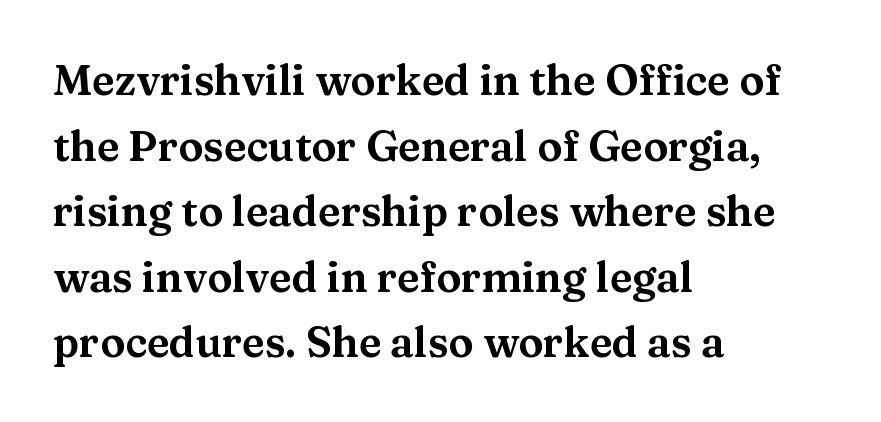
The image shows 42 px wide serif type, upright; set left-aligned, normal line spacing (1.56x), normal letter spacing, not underlined; medium stroke contrast and a medium x-height.
